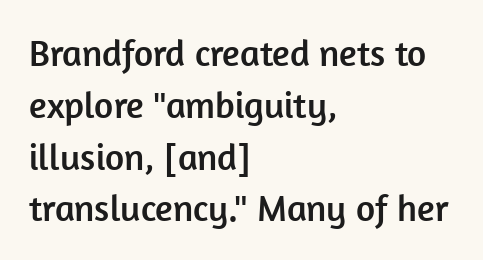
Q: Is the text italic (slanted)? A: No, it is upright.
Q: Is the typeface a serif or a sans-serif typeface? A: Sans-serif.
Q: Is the text underlined? A: No.
Q: How is the paragraph aligned? A: Left-aligned.
Q: Is the spacing between letters normal or unusually wide? A: Normal.
Q: Is the spacing between lines tight, normal or loose? A: Normal.
Q: Width (condensed, normal, or wide)? A: Normal.
Q: Stroke contrast? A: Low.
Q: x-height? A: Medium.
Q: Monospaced? A: No.
